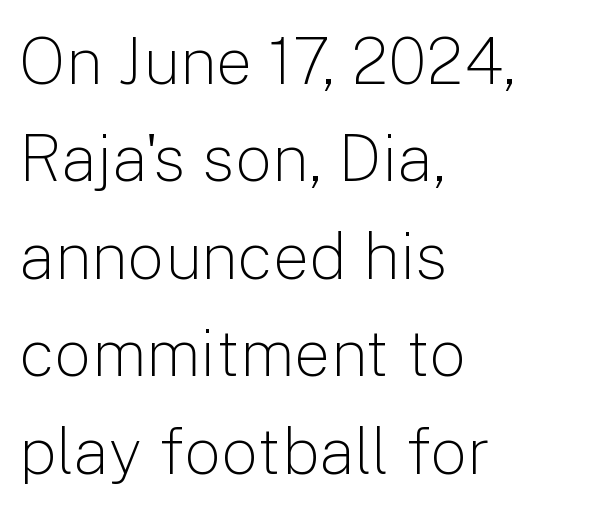
The face used here is proportionally spaced, like ordinary book or web type. Unmarked baselines from the first word to the last. Typeset ragged right — the left edge is the straight one. I'd call this a sans setting — the letters go barefoot. Weight: in the light-to-regular range. If you measured baseline to baseline, you'd find a middling distance.
